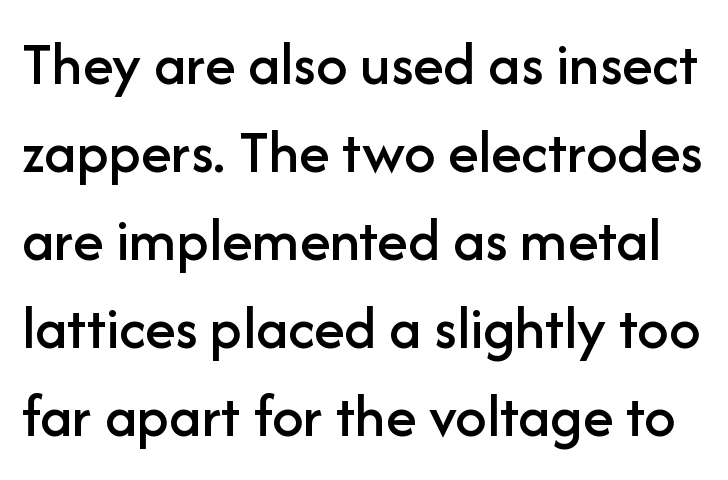
Q: Is the text italic (slanted)? A: No, it is upright.
Q: Is the typeface a serif or a sans-serif typeface? A: Sans-serif.
Q: Is the text underlined? A: No.
Q: Is the spacing between letters normal or unusually wide? A: Normal.
Q: Is the spacing between lines tight, normal or loose? A: Normal.
Q: Width (condensed, normal, or wide)? A: Normal.
Q: Stroke contrast? A: Low.
Q: x-height? A: Medium.
Q: Monospaced? A: No.
